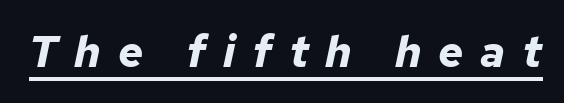
The image shows 44 px bold type, italic (leaning right); set unusually wide letter spacing (+0.38 em), underlined; low stroke contrast and a medium x-height.
